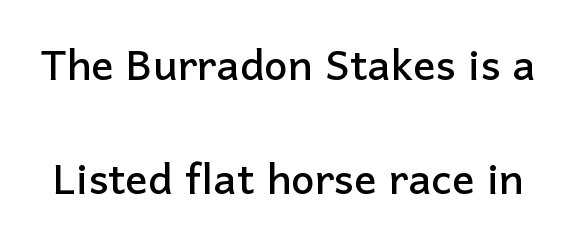
The image shows 56 px sans-serif type, upright; set loose line spacing (2.03x), normal letter spacing, not underlined; low stroke contrast and a medium x-height.
